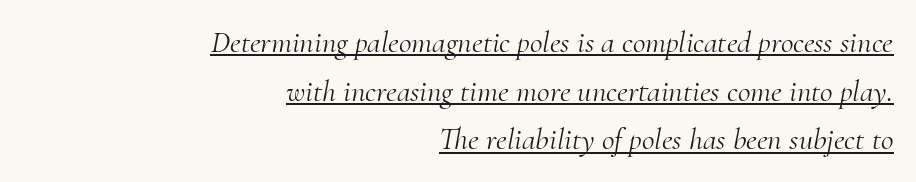
Is there an underline? Yes — a line sits under the letters. No chunkiness to these letters — they're not bold. Short note: letters normally spaced. The letters carry serifs — small finishing strokes at the ends of their stems. The typesetter chose a ragged-left arrangement here. The rendering uses natural spacing where letterforms have individual widths.
